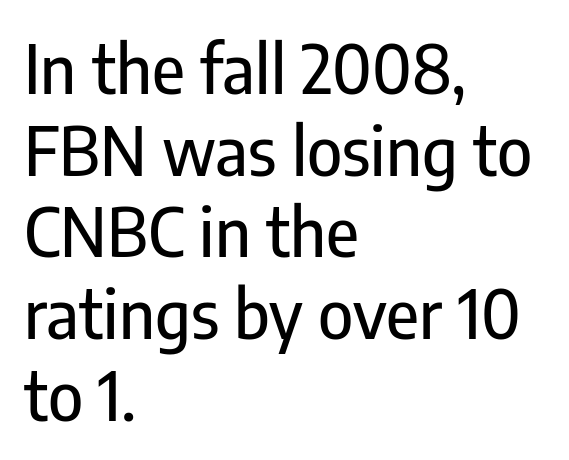
{"serif": "no", "italic": "no", "width": "condensed", "stroke_contrast": "low", "x_height": "medium", "monospaced": "no", "underline": "no", "align": "left", "line_spacing_ratio": 1.22, "letter_spacing": "normal", "letter_spacing_em": 0.0, "glyph_px": 67}
